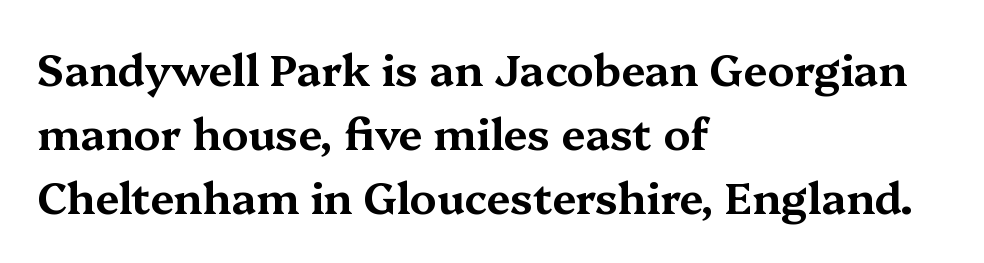
Q: Is the text italic (slanted)? A: No, it is upright.
Q: Is the typeface a serif or a sans-serif typeface? A: Serif.
Q: Is the text underlined? A: No.
Q: How is the paragraph aligned? A: Left-aligned.
Q: Is the spacing between letters normal or unusually wide? A: Normal.
Q: Is the spacing between lines tight, normal or loose? A: Normal.
Q: Width (condensed, normal, or wide)? A: Wide.
Q: Stroke contrast? A: Medium.
Q: x-height? A: Medium.
Q: Monospaced? A: No.
